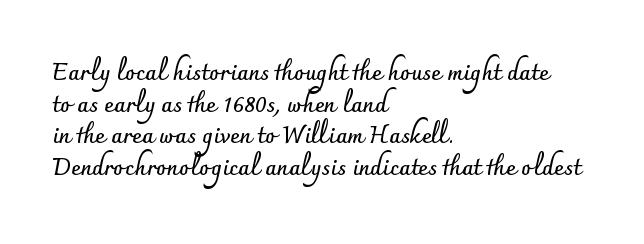
One glance says typical: line gaps are just what's usual. These lines stack with their left ends in a neat column. Bold? Absolutely — the strokes are thick and heavy.
